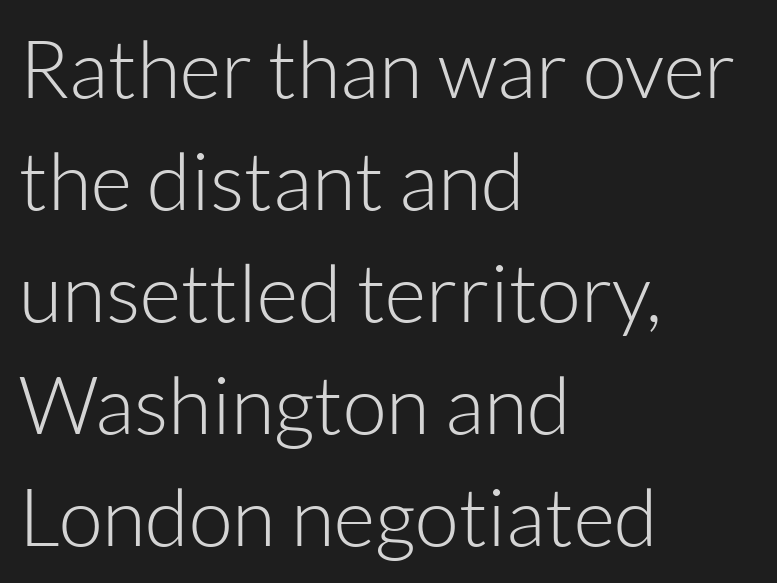
{"serif": "no", "italic": "no", "bold": "no", "weight": "light", "width": "normal", "stroke_contrast": "low", "x_height": "medium", "monospaced": "no", "underline": "no", "align": "left", "line_spacing": "normal", "line_spacing_ratio": 1.4, "letter_spacing": "normal", "letter_spacing_em": 0.0, "glyph_px": 80}
